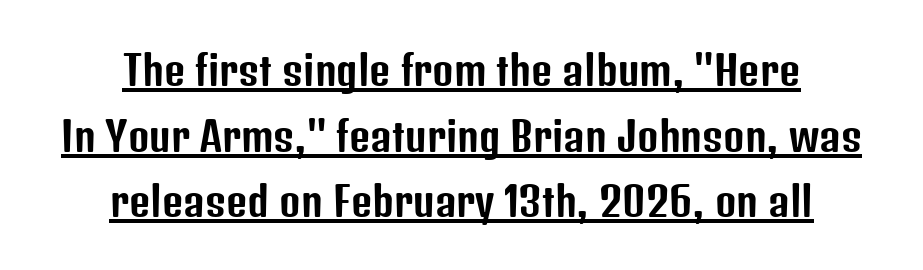
Q: Is the text italic (slanted)? A: No, it is upright.
Q: Is the typeface a serif or a sans-serif typeface? A: Sans-serif.
Q: Is the text underlined? A: Yes.
Q: How is the paragraph aligned? A: Centered.
Q: Is the spacing between letters normal or unusually wide? A: Normal.
Q: Is the spacing between lines tight, normal or loose? A: Normal.
Q: Width (condensed, normal, or wide)? A: Condensed.
Q: Stroke contrast? A: Low.
Q: x-height? A: Medium.
Q: Monospaced? A: No.
